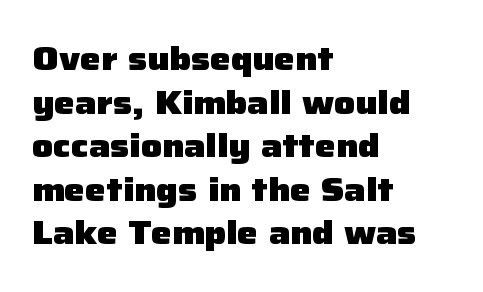
{"serif": "no", "italic": "no", "bold": "yes", "weight": "heavy", "width": "normal", "stroke_contrast": "low", "x_height": "medium", "monospaced": "no", "underline": "no", "align": "left", "line_spacing": "normal", "line_spacing_ratio": 1.32, "letter_spacing": "normal", "letter_spacing_em": 0.0, "glyph_px": 33}
